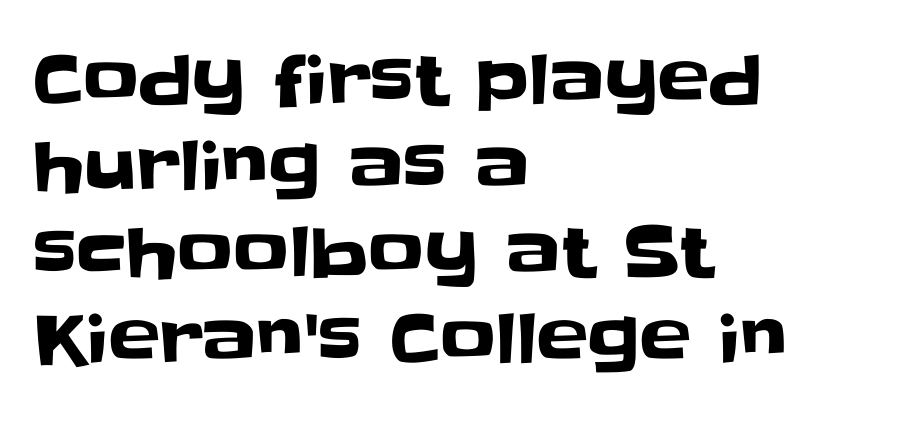
The image shows 69 px sans-serif type, upright; set left-aligned, normal line spacing (1.25x), normal letter spacing, not underlined; low stroke contrast and a large x-height.
